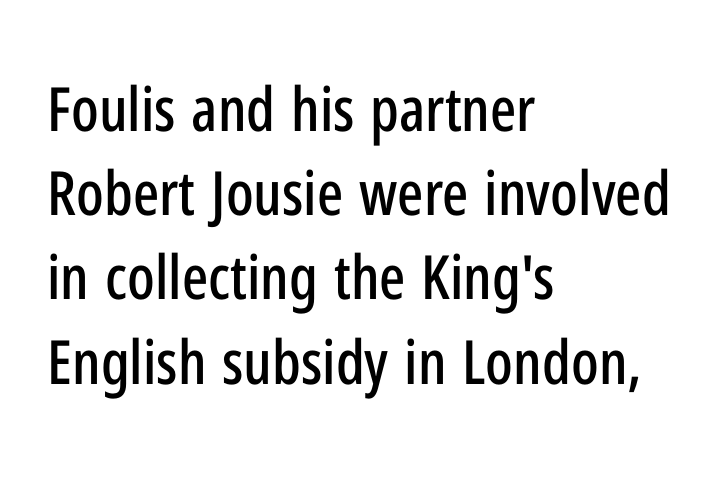
{"serif": "no", "italic": "no", "width": "condensed", "stroke_contrast": "low", "x_height": "medium", "monospaced": "no", "underline": "no", "align": "left", "line_spacing": "normal", "line_spacing_ratio": 1.38, "letter_spacing": "normal", "letter_spacing_em": 0.0, "glyph_px": 61}
